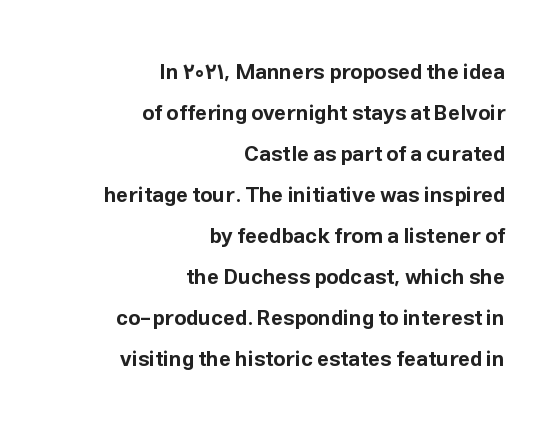
Designer's note — italics off, roman on. Successive baselines arrive slowly, with a big drop between each. Set as a true bold cut, around the 700 mark. Descenders are the only things crossing below the line. The face used here is rendered with its standard letterfit. Right-aligned paragraph, ragged on the left.
